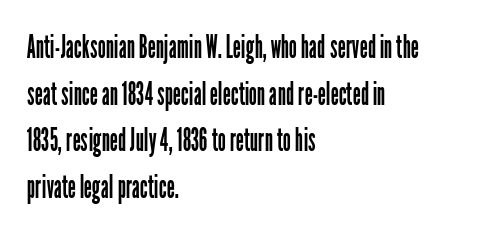
{"serif": "no", "italic": "no", "bold": "no", "weight": "regular", "width": "condensed", "stroke_contrast": "low", "x_height": "medium", "monospaced": "no", "underline": "no", "align": "left", "line_spacing": "normal", "line_spacing_ratio": 1.46, "letter_spacing": "normal", "letter_spacing_em": 0.0, "glyph_px": 32}
